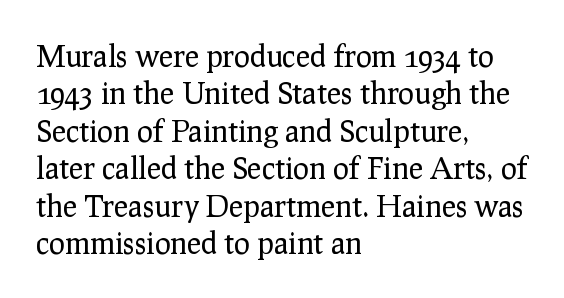
{"serif": "yes", "italic": "no", "bold": "no", "weight": "regular", "width": "normal", "stroke_contrast": "low", "x_height": "medium", "monospaced": "no", "underline": "no", "align": "left", "line_spacing": "normal", "line_spacing_ratio": 1.25, "letter_spacing": "normal", "letter_spacing_em": 0.0, "glyph_px": 30}
